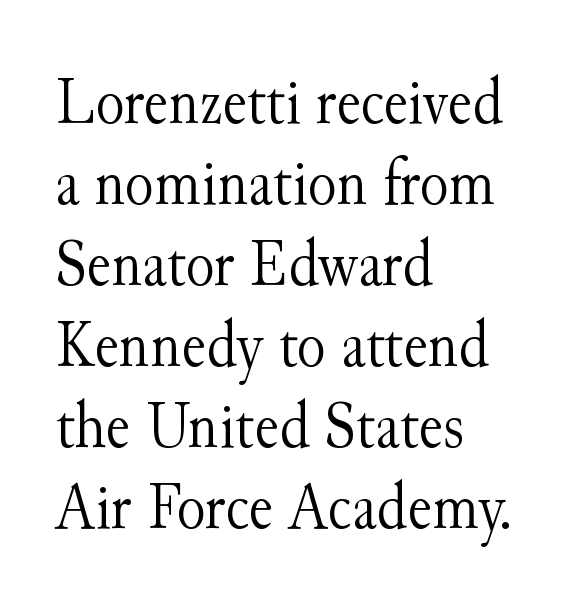
Line starts are locked; line ends wander. Do the characters align in a grid? No, the font is proportional. Letter spacing: default. The type sits square on the baseline with zero lean. The gap between lines stays unmarked. A typesetter would label this face a serif.
